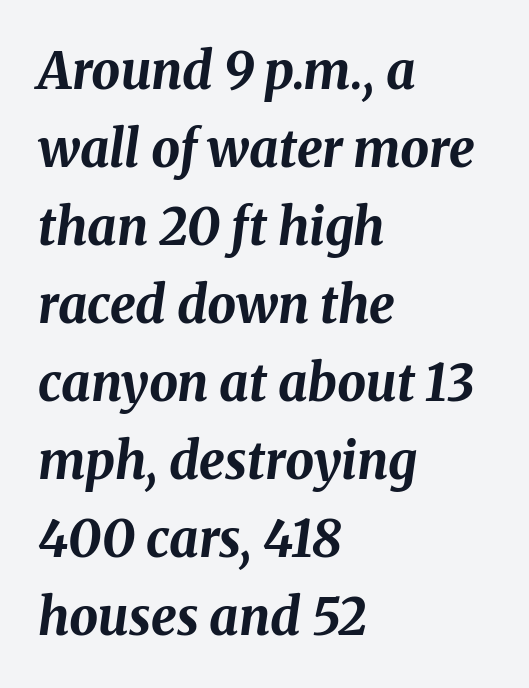
{"italic": "yes", "lean": "right", "slant_degrees": 8, "bold": "yes", "weight": "bold", "width": "normal", "stroke_contrast": "medium", "x_height": "medium", "monospaced": "no", "underline": "no", "align": "left", "line_spacing": "normal", "line_spacing_ratio": 1.53, "letter_spacing": "normal", "letter_spacing_em": 0.0, "glyph_px": 51}
